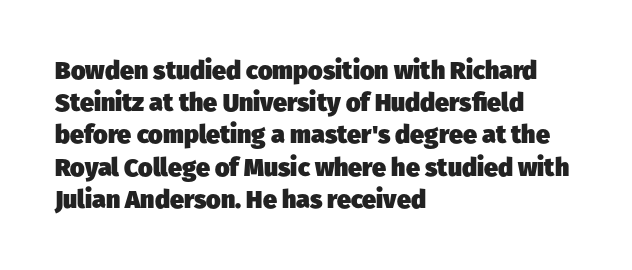
Q: Is the text bold? A: Yes.
Q: Is the text underlined? A: No.
Q: How is the paragraph aligned? A: Left-aligned.
Q: Is the spacing between letters normal or unusually wide? A: Normal.
Q: Is the spacing between lines tight, normal or loose? A: Normal.
